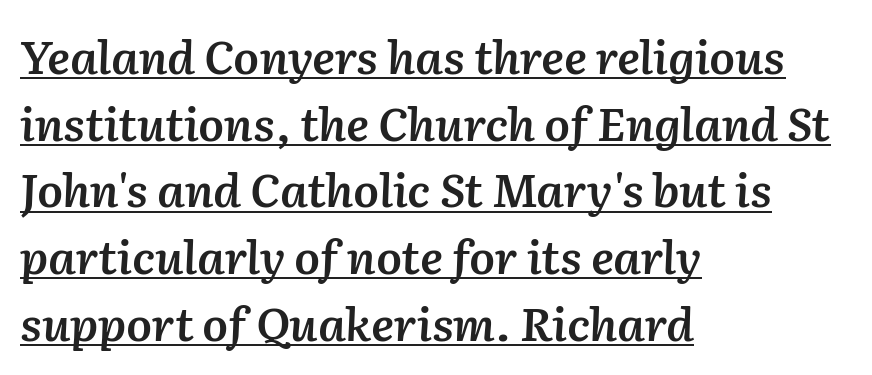
Q: Is the text bold? A: Semi-bold.
Q: Is the text italic (slanted)? A: Yes, it leans right by about 2 degrees.
Q: Is the text underlined? A: Yes.
Q: How is the paragraph aligned? A: Left-aligned.
Q: Is the spacing between letters normal or unusually wide? A: Normal.
Q: Is the spacing between lines tight, normal or loose? A: Normal.
Q: Width (condensed, normal, or wide)? A: Normal.
Q: Stroke contrast? A: Medium.
Q: x-height? A: Medium.
Q: Monospaced? A: No.
